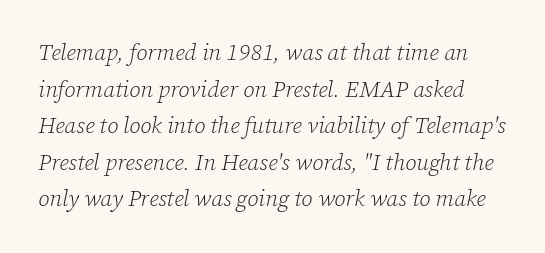
Q: Is the text bold? A: No.
Q: Is the text italic (slanted)? A: Yes, it leans right by about 12 degrees.
Q: Is the text underlined? A: No.
Q: Is the spacing between letters normal or unusually wide? A: Normal.
Q: Is the spacing between lines tight, normal or loose? A: Normal.
